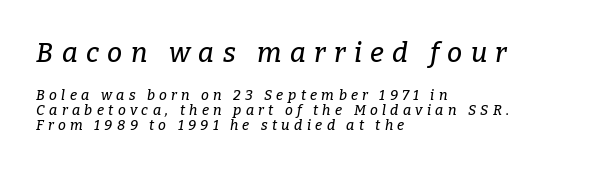
{"italic": "yes", "lean": "right", "slant_degrees": 9, "underline": "no", "align": "left", "line_spacing": "tight", "line_spacing_ratio": 1.07, "letter_spacing": "wide", "letter_spacing_em": 0.31, "larger_block": "first", "size_ratio": 1.93, "glyph_px": 27}
